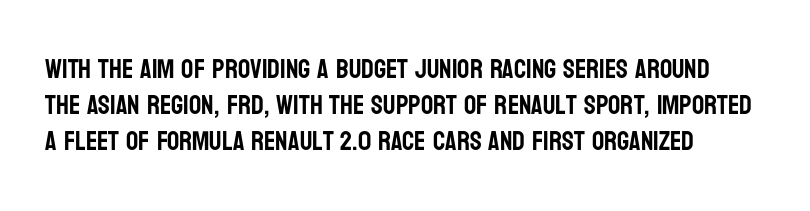
{"italic": "no", "underline": "no", "line_spacing": "normal", "line_spacing_ratio": 1.33, "letter_spacing": "normal", "letter_spacing_em": 0.0, "glyph_px": 27}
